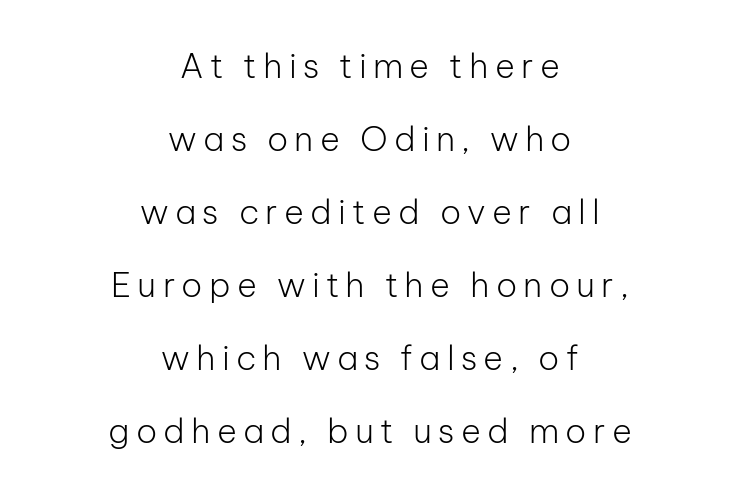
These lines were composed using upright roman letters. The rendering positions every line midway between the sides. A typesetter would call this proportional, since set widths differ per character. The font sits on the lighter half of the weight spectrum, regular included. Successive baselines arrive slowly, with a big drop between each. Note: no serifs on the glyphs.
